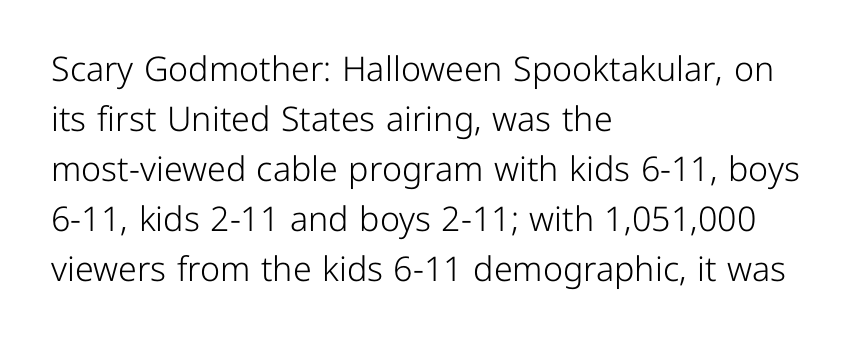
{"serif": "no", "italic": "no", "bold": "no", "weight": "light", "width": "normal", "stroke_contrast": "low", "x_height": "medium", "monospaced": "no", "underline": "no", "align": "left", "line_spacing": "normal", "line_spacing_ratio": 1.47, "letter_spacing": "normal", "letter_spacing_em": 0.0, "glyph_px": 34}
